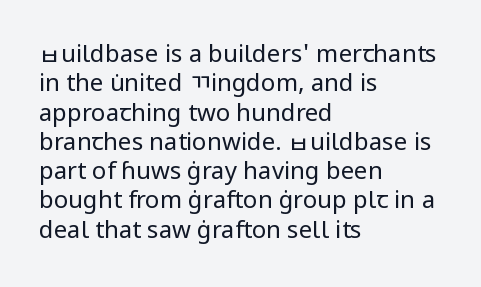
Notice how the stems are strictly vertical — no italics here. Standard letterfit; no display-style spreading of the glyphs. The space beneath each line is pristine and unruled. Counters stay open thanks to moderate or lighter strokes. A classic flush-left, rag-right setting is used for this passage.
